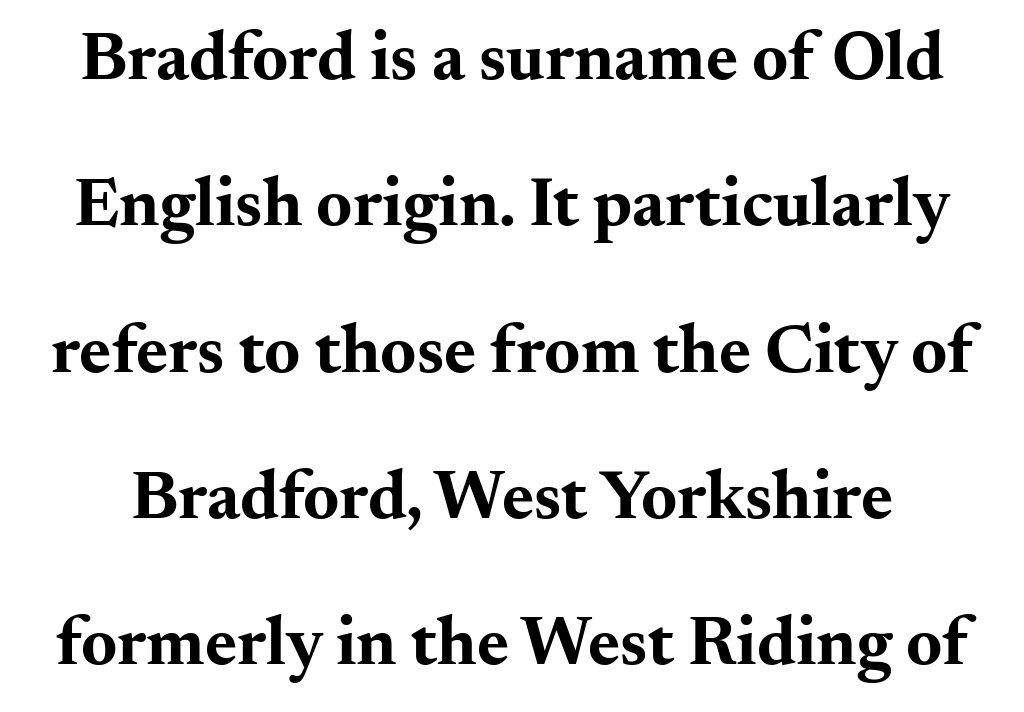
{"serif": "yes", "italic": "no", "bold": "yes", "weight": "bold", "width": "wide", "stroke_contrast": "medium", "x_height": "small", "monospaced": "no", "underline": "no", "line_spacing": "loose", "line_spacing_ratio": 2.12, "letter_spacing": "normal", "letter_spacing_em": 0.0, "glyph_px": 69}
